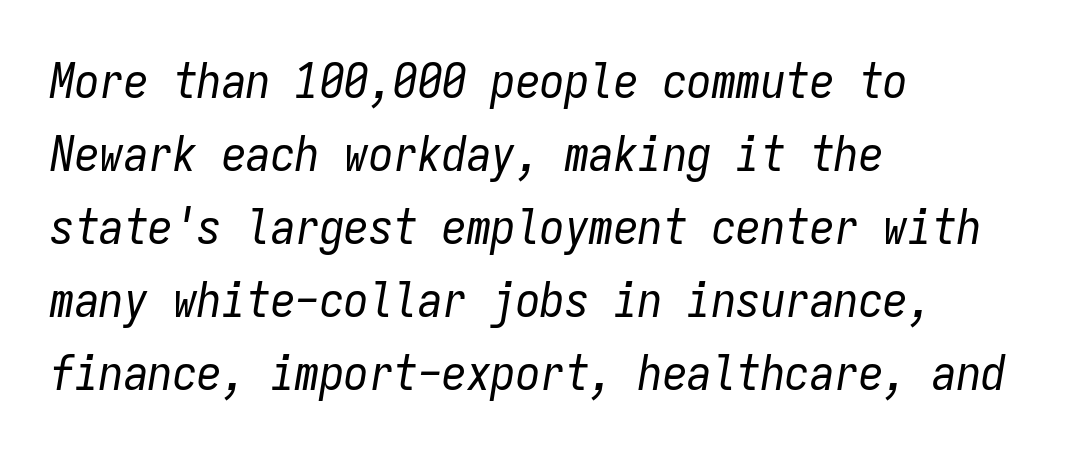
{"italic": "yes", "lean": "right", "slant_degrees": 9, "bold": "no", "weight": "regular", "width": "condensed", "stroke_contrast": "low", "x_height": "medium", "monospaced": "yes", "underline": "no", "align": "left", "line_spacing": "normal", "line_spacing_ratio": 1.49, "letter_spacing": "normal", "letter_spacing_em": 0.0, "glyph_px": 49}
